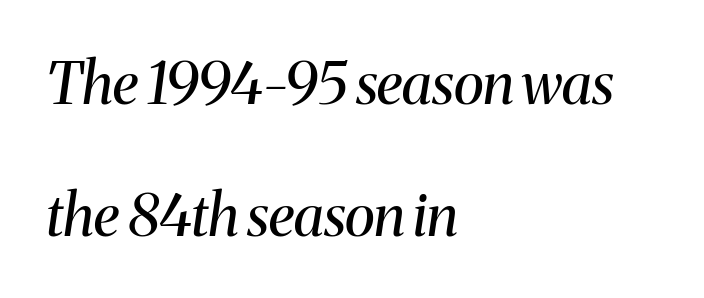
The image shows 58 px regular-weight serif type, italic (leaning right); set left-aligned, loose line spacing (2.27x), normal letter spacing, not underlined; medium stroke contrast and a medium x-height.
